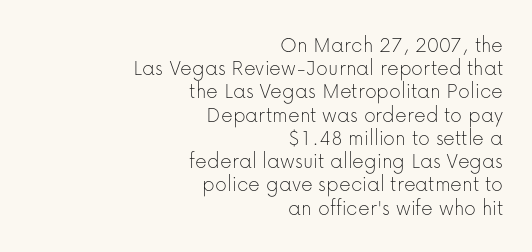
If you drew a line through each stem, it would be perfectly vertical. You could barely slide anything between these rows. The letterforms sit shoulder to shoulder at normal distance. The letterforms sit at book weight or below. Where is the straight margin? On the right.
